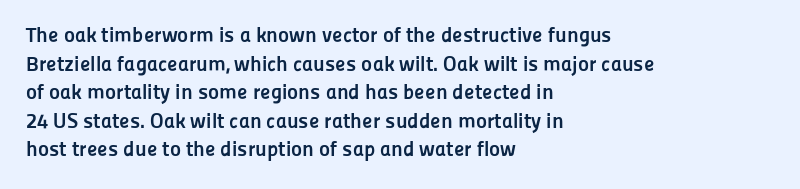
{"italic": "no", "bold": "yes", "underline": "no", "align": "left", "line_spacing": "normal", "line_spacing_ratio": 1.36, "letter_spacing": "normal", "letter_spacing_em": 0.0, "glyph_px": 21}
